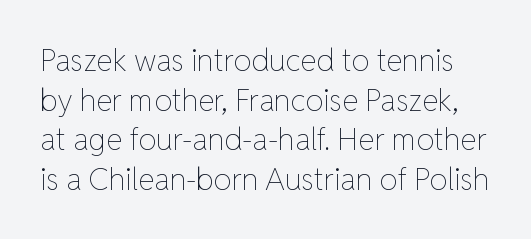
{"italic": "no", "bold": "no", "weight": "thin", "width": "normal", "stroke_contrast": "low", "x_height": "medium", "monospaced": "no", "underline": "no", "line_spacing": "normal", "line_spacing_ratio": 1.32, "letter_spacing": "normal", "letter_spacing_em": 0.0, "glyph_px": 30}
